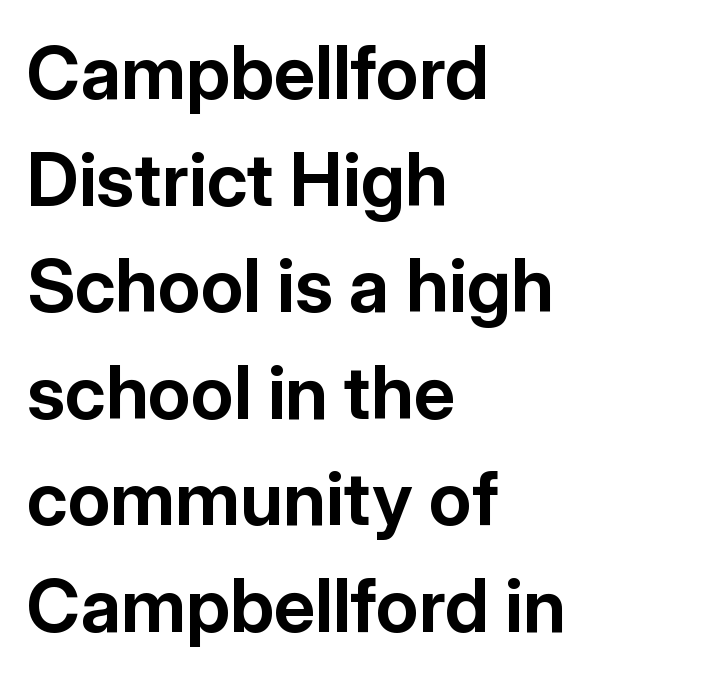
{"serif": "no", "italic": "no", "bold": "yes", "weight": "bold", "width": "normal", "stroke_contrast": "low", "x_height": "medium", "monospaced": "no", "underline": "no", "align": "left", "line_spacing": "normal", "line_spacing_ratio": 1.44, "letter_spacing": "normal", "letter_spacing_em": 0.0, "glyph_px": 74}
